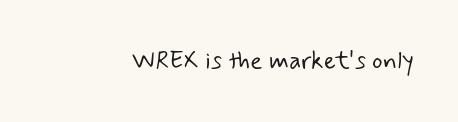
{"bold": "no", "underline": "no", "letter_spacing": "normal", "letter_spacing_em": 0.0, "glyph_px": 25}
